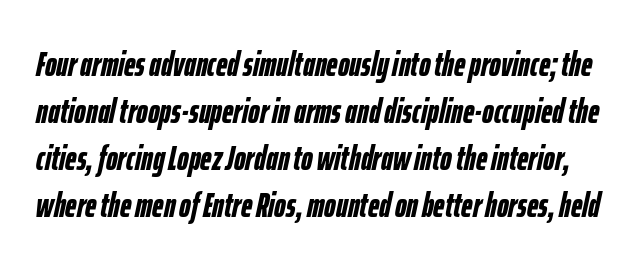
{"italic": "yes", "lean": "right", "slant_degrees": 12, "bold": "yes", "weight": "semibold", "width": "condensed", "stroke_contrast": "low", "x_height": "medium", "monospaced": "no", "underline": "no", "line_spacing": "normal", "line_spacing_ratio": 1.34, "letter_spacing": "normal", "letter_spacing_em": 0.0, "glyph_px": 35}
